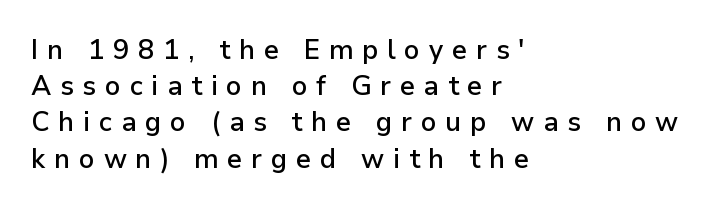
{"italic": "no", "bold": "semi", "underline": "no", "align": "left", "line_spacing": "normal", "line_spacing_ratio": 1.34, "letter_spacing": "wide", "letter_spacing_em": 0.32, "glyph_px": 27}
